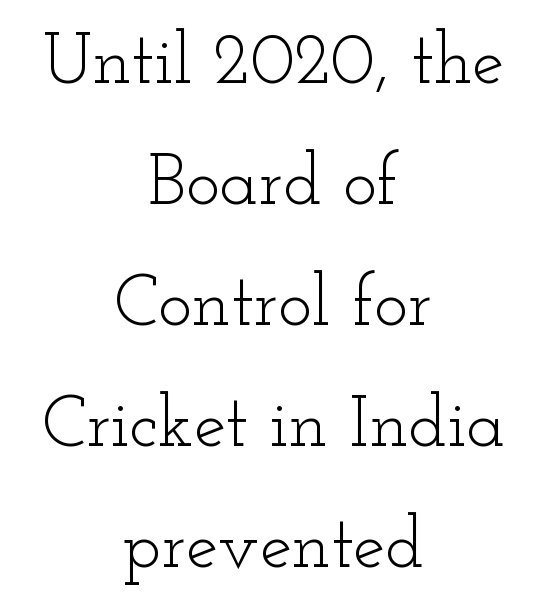
Type without underlining. When letters stand straight like this, we call the style roman or upright. Note the varied advance widths — an 'i' is clearly narrower than an 'm'. Rows of type keep a routine distance in the vertical direction. The rendering positions every line midway between the sides.
